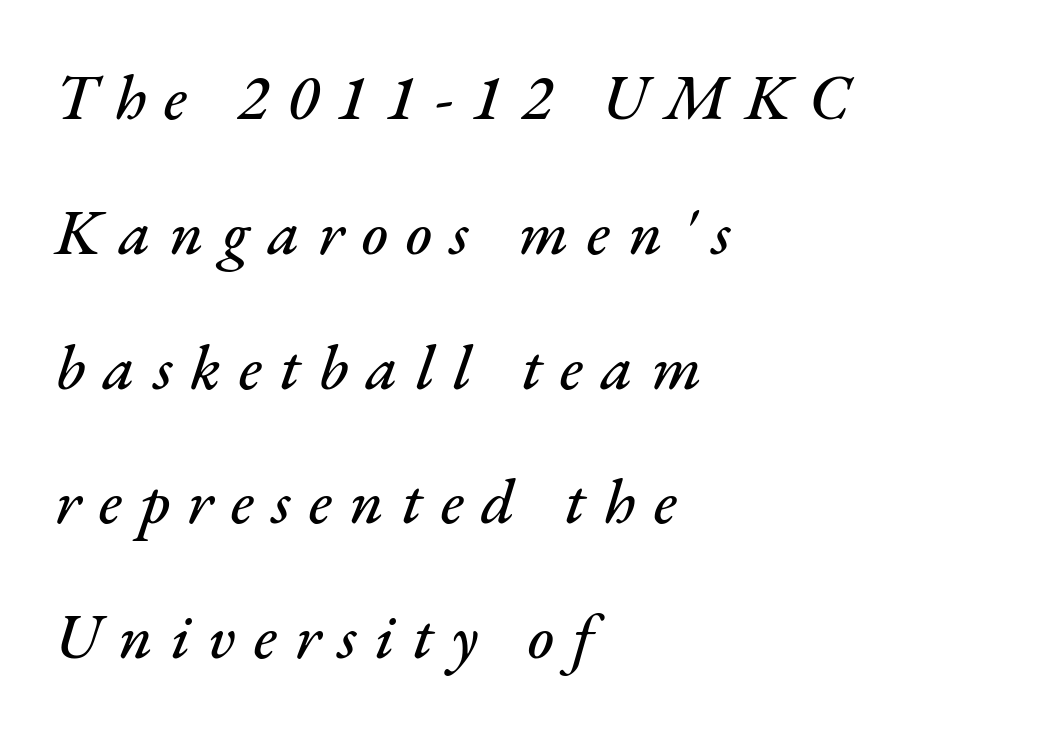
The image shows 63 px text type, italic (leaning right); set left-aligned, loose line spacing (2.14x), unusually wide letter spacing (+0.29 em), not underlined; medium stroke contrast and a small x-height.
